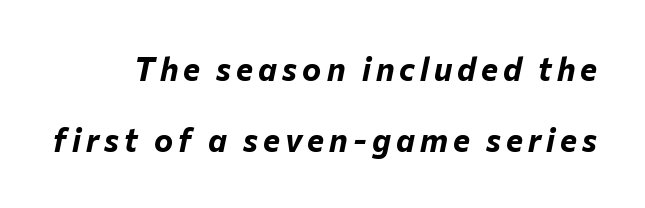
Look at the stroke-to-counter ratio: heavy, a bold. Here the designer chose a conventional face with non-uniform glyph widths. Does the leading feel generous? Absolutely, it's lavish. A typesetter would mark this as italic.
